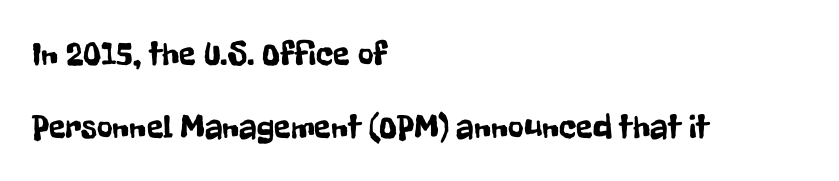
Q: Is the text italic (slanted)? A: No, it is upright.
Q: Is the typeface a serif or a sans-serif typeface? A: Sans-serif.
Q: Is the text underlined? A: No.
Q: How is the paragraph aligned? A: Left-aligned.
Q: Is the spacing between letters normal or unusually wide? A: Normal.
Q: Is the spacing between lines tight, normal or loose? A: Loose.
Q: Width (condensed, normal, or wide)? A: Condensed.
Q: Stroke contrast? A: Low.
Q: x-height? A: Medium.
Q: Monospaced? A: No.
